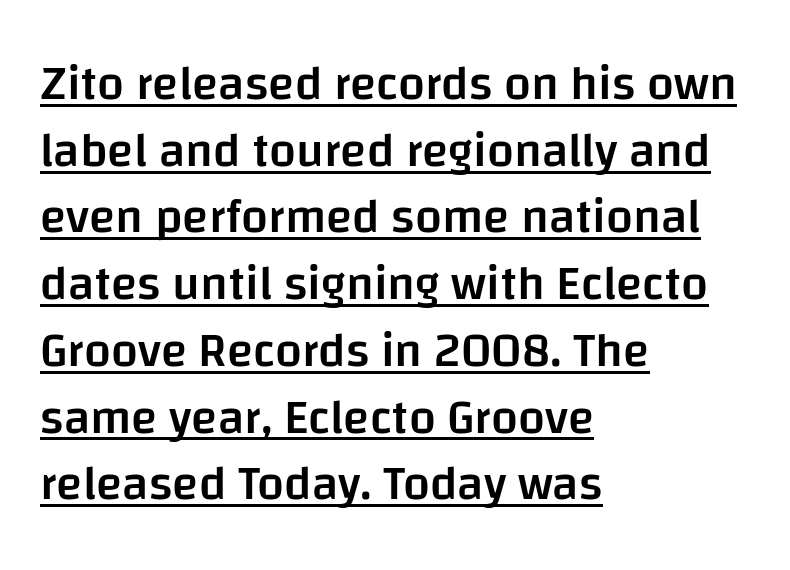
The image shows 48 px semibold sans-serif type, upright; set left-aligned, normal line spacing (1.39x), normal letter spacing, underlined; low stroke contrast and a large x-height.
